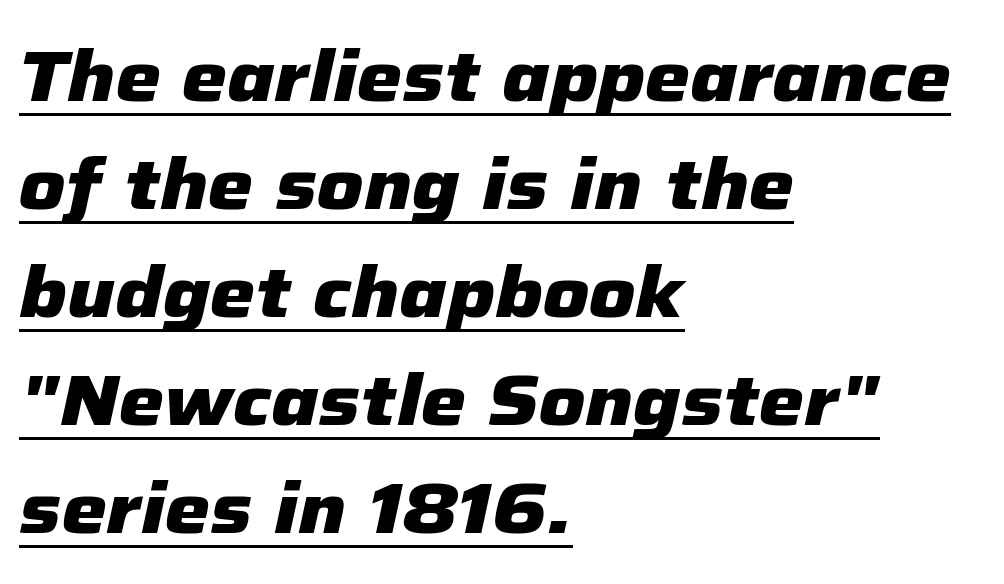
The image shows 72 px heavy type, italic (leaning right); set left-aligned, normal line spacing (1.5x), normal letter spacing, underlined; low stroke contrast and a medium x-height.
